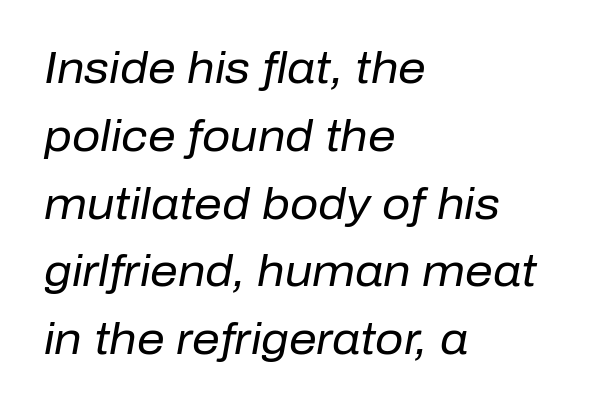
Q: Is the text bold? A: No.
Q: Is the text italic (slanted)? A: Yes, it leans right by about 10 degrees.
Q: Is the text underlined? A: No.
Q: How is the paragraph aligned? A: Left-aligned.
Q: Is the spacing between letters normal or unusually wide? A: Normal.
Q: Is the spacing between lines tight, normal or loose? A: Normal.
Q: Width (condensed, normal, or wide)? A: Normal.
Q: Stroke contrast? A: Low.
Q: x-height? A: Medium.
Q: Monospaced? A: No.
